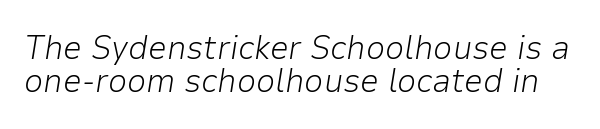
Q: Is the text bold? A: No.
Q: Is the text italic (slanted)? A: Yes, it leans right by about 9 degrees.
Q: Is the text underlined? A: No.
Q: Is the spacing between letters normal or unusually wide? A: Normal.
Q: Is the spacing between lines tight, normal or loose? A: Tight.
Q: Width (condensed, normal, or wide)? A: Normal.
Q: Stroke contrast? A: Low.
Q: x-height? A: Medium.
Q: Monospaced? A: No.
